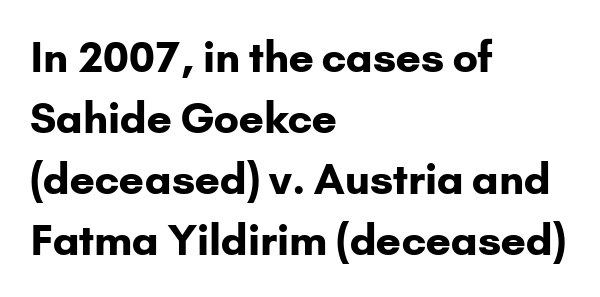
Plenty of ink on the page — the face is bold. The rendering anchors every line to the left-hand side. Quick note: underline off. The block of text has a typical density, with ordinary space between rows. Look at the bottom of the vertical strokes: they stop flat, with no serifs.
